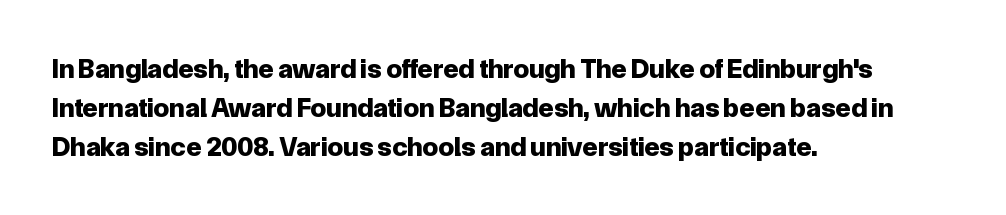
{"serif": "no", "italic": "no", "bold": "yes", "weight": "bold", "width": "normal", "stroke_contrast": "low", "x_height": "medium", "monospaced": "no", "underline": "no", "align": "left", "line_spacing": "normal", "line_spacing_ratio": 1.39, "letter_spacing": "normal", "letter_spacing_em": 0.0, "glyph_px": 28}
